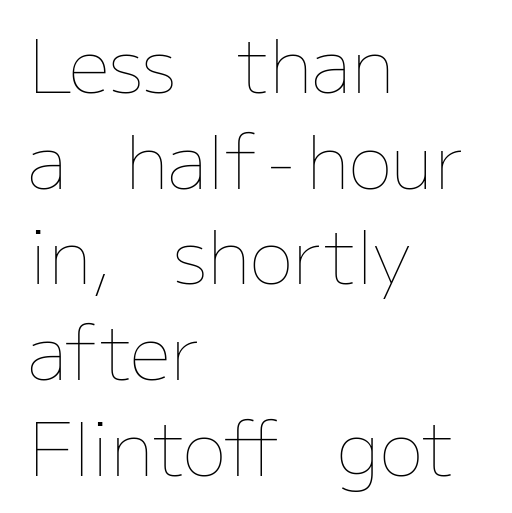
The image shows 73 px thin type, upright; set left-aligned, normal line spacing (1.31x), normal letter spacing, not underlined; low stroke contrast and a medium x-height.
